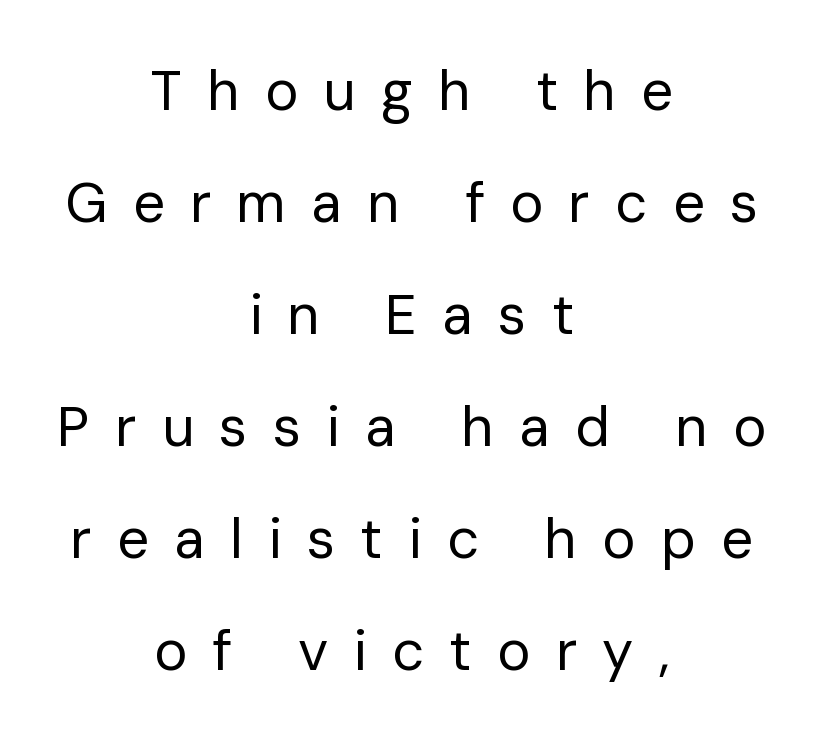
Q: Is the text bold? A: No.
Q: Is the text italic (slanted)? A: No, it is upright.
Q: Is the typeface a serif or a sans-serif typeface? A: Sans-serif.
Q: Is the text underlined? A: No.
Q: How is the paragraph aligned? A: Centered.
Q: Is the spacing between letters normal or unusually wide? A: Unusually wide.
Q: Is the spacing between lines tight, normal or loose? A: Loose.
Q: Width (condensed, normal, or wide)? A: Normal.
Q: Stroke contrast? A: Low.
Q: x-height? A: Medium.
Q: Monospaced? A: No.
